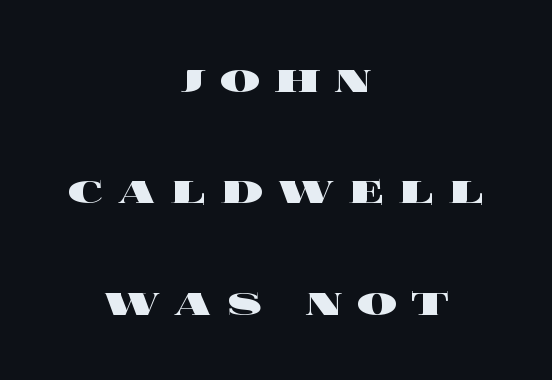
{"italic": "no", "bold": "yes", "weight": "heavy", "width": "wide", "x_height": "large", "monospaced": "no", "underline": "no", "align": "center", "line_spacing": "loose", "line_spacing_ratio": 2.23, "letter_spacing": "wide", "letter_spacing_em": 0.28, "glyph_px": 50}
